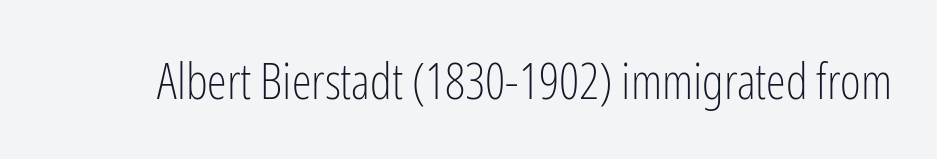
The font sits on the lighter half of the weight spectrum, regular included. Proportional: the letters do not fall into vertical columns. The axis of the letterforms is exactly vertical. Is this a sans? Yes — the strokes have no serifs. The type is set solid horizontally, with unmodified tracking. A bare baseline throughout the passage.
